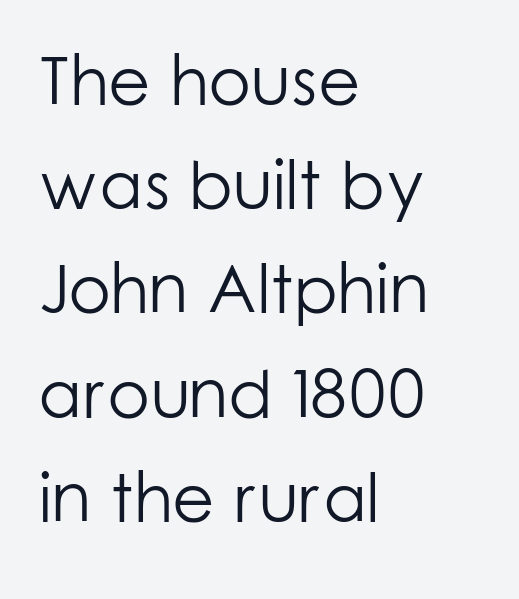
Q: Is the text bold? A: No.
Q: Is the text italic (slanted)? A: No, it is upright.
Q: Is the typeface a serif or a sans-serif typeface? A: Sans-serif.
Q: Is the text underlined? A: No.
Q: How is the paragraph aligned? A: Left-aligned.
Q: Is the spacing between letters normal or unusually wide? A: Normal.
Q: Is the spacing between lines tight, normal or loose? A: Normal.
Q: Width (condensed, normal, or wide)? A: Normal.
Q: Stroke contrast? A: Low.
Q: x-height? A: Medium.
Q: Monospaced? A: No.
